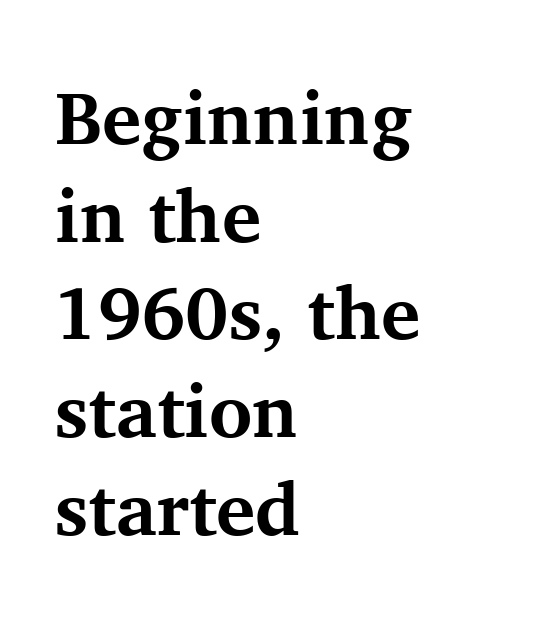
{"serif": "yes", "italic": "no", "bold": "yes", "weight": "bold", "width": "normal", "stroke_contrast": "medium", "x_height": "medium", "monospaced": "no", "underline": "no", "align": "left", "line_spacing": "normal", "line_spacing_ratio": 1.32, "letter_spacing": "normal", "letter_spacing_em": 0.0, "glyph_px": 74}
